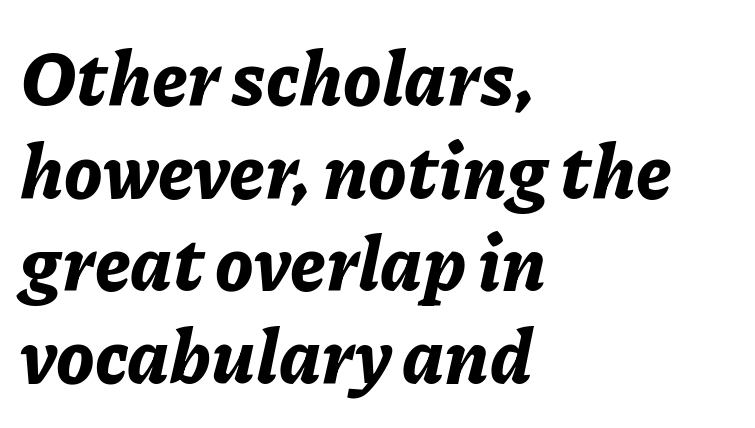
Q: Is the text bold? A: Yes.
Q: Is the text italic (slanted)? A: Yes, it leans right by about 11 degrees.
Q: Is the text underlined? A: No.
Q: How is the paragraph aligned? A: Left-aligned.
Q: Is the spacing between letters normal or unusually wide? A: Normal.
Q: Width (condensed, normal, or wide)? A: Normal.
Q: Stroke contrast? A: Low.
Q: x-height? A: Medium.
Q: Monospaced? A: No.
